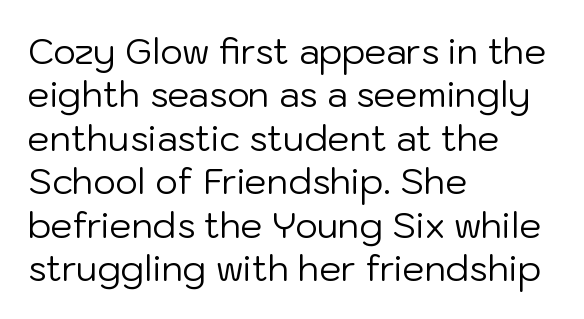
The line texture is even and compact thanks to regular tracking. Notice how the stems are strictly vertical — no italics here. Note: no serifs on the glyphs. Spacing verdict: proportional, widths tailored to each character. Has an underline been added? It has not. The text block is weighted toward the left margin, trailing off unevenly rightward.
